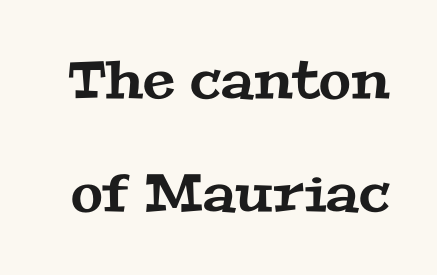
The image shows 52 px wide serif type; set loose line spacing (2.17x), normal letter spacing, not underlined; medium stroke contrast and a medium x-height.
